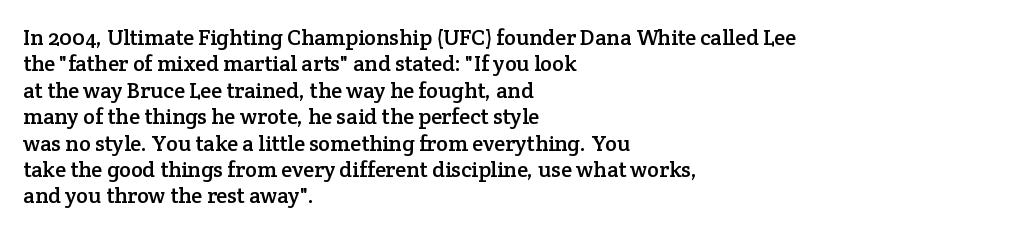
Q: Is the text italic (slanted)? A: No, it is upright.
Q: Is the text underlined? A: No.
Q: How is the paragraph aligned? A: Left-aligned.
Q: Is the spacing between letters normal or unusually wide? A: Normal.
